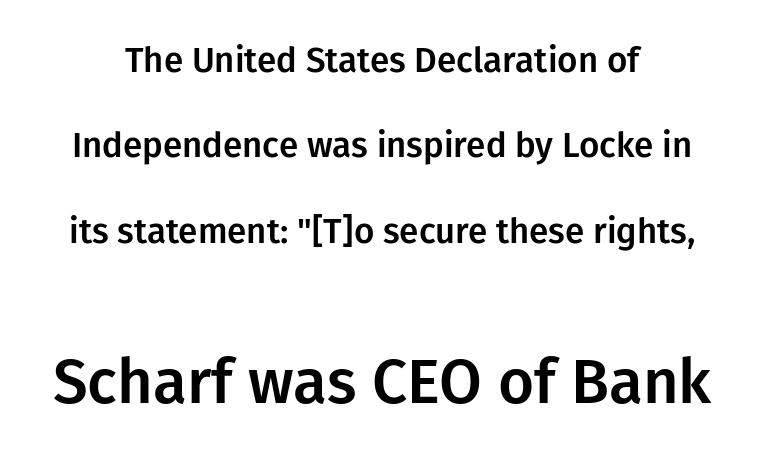
Q: Is the text italic (slanted)? A: No, it is upright.
Q: Is the typeface a serif or a sans-serif typeface? A: Sans-serif.
Q: Is the text underlined? A: No.
Q: Is the spacing between letters normal or unusually wide? A: Normal.
Q: Is the spacing between lines tight, normal or loose? A: Loose.
Q: Which block of text is set in a larger size, the first (top) or the second (bottom)? A: The second (bottom) one.
Q: Width (condensed, normal, or wide)? A: Normal.
Q: Stroke contrast? A: Low.
Q: x-height? A: Medium.
Q: Monospaced? A: No.
